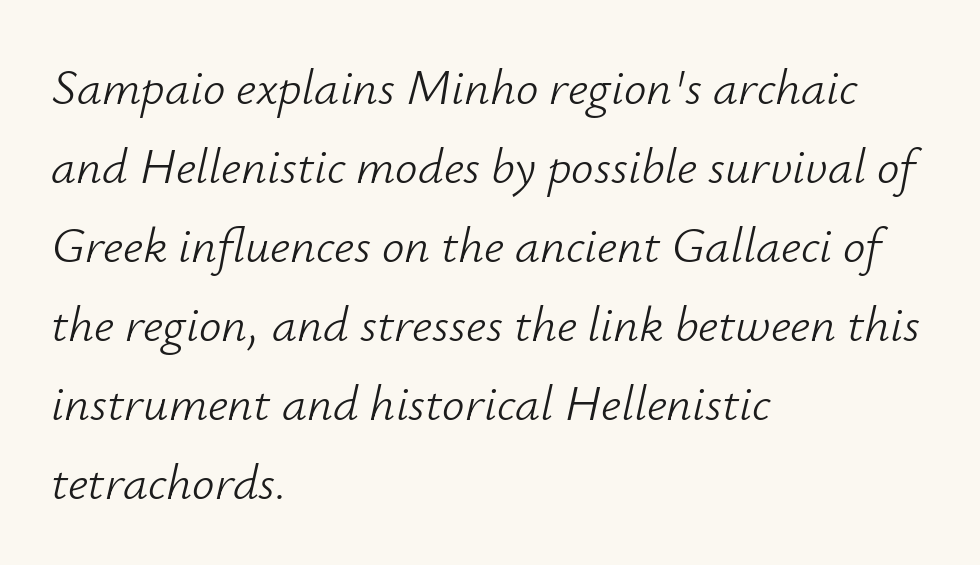
The image shows 50 px light type, italic (leaning right); set left-aligned, normal line spacing (1.58x), normal letter spacing, not underlined; low stroke contrast and a small x-height.
